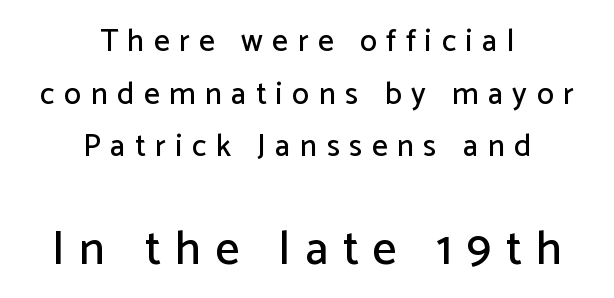
{"serif": "no", "italic": "no", "width": "normal", "stroke_contrast": "low", "x_height": "medium", "monospaced": "no", "underline": "no", "align": "center", "line_spacing": "normal", "line_spacing_ratio": 1.7, "letter_spacing": "wide", "letter_spacing_em": 0.31, "larger_block": "second", "size_ratio": 1.52, "glyph_px": 47}
